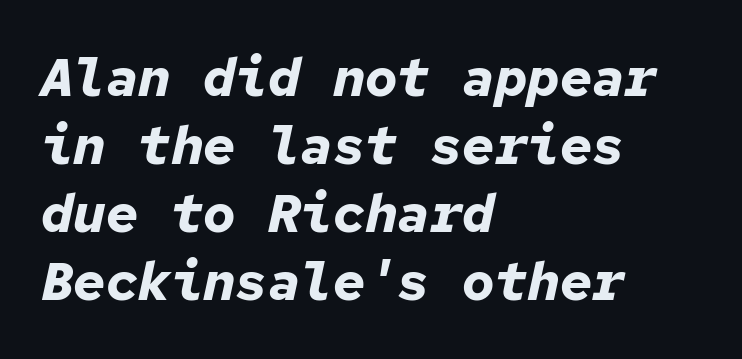
{"italic": "yes", "lean": "right", "slant_degrees": 12, "bold": "yes", "weight": "bold", "width": "normal", "stroke_contrast": "low", "x_height": "medium", "monospaced": "yes", "underline": "no", "align": "left", "line_spacing": "normal", "line_spacing_ratio": 1.26, "letter_spacing": "normal", "letter_spacing_em": 0.0, "glyph_px": 54}
